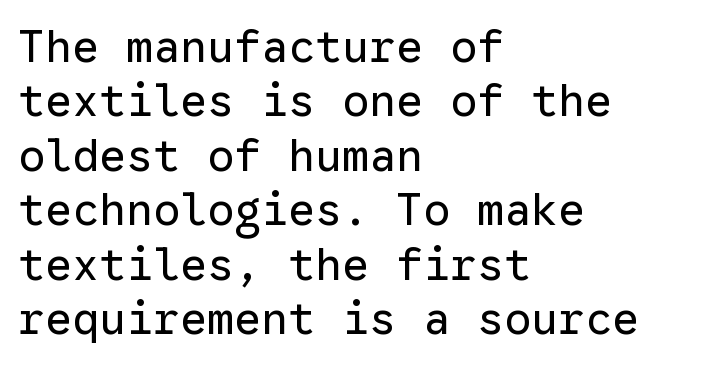
Q: Is the text bold? A: No.
Q: Is the text italic (slanted)? A: No, it is upright.
Q: Is the typeface a serif or a sans-serif typeface? A: Sans-serif.
Q: Is the text underlined? A: No.
Q: How is the paragraph aligned? A: Left-aligned.
Q: Is the spacing between letters normal or unusually wide? A: Normal.
Q: Width (condensed, normal, or wide)? A: Normal.
Q: Stroke contrast? A: Low.
Q: x-height? A: Medium.
Q: Monospaced? A: Yes.
